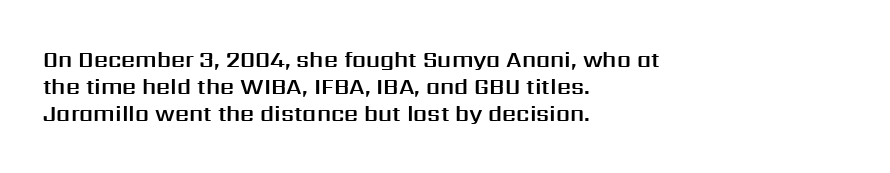
The horizontal fit of the characters is conventional and even. The typesetter chose a ragged-right arrangement here. Upright lettering throughout. The specimen omits any rule beneath the text block's lines.
